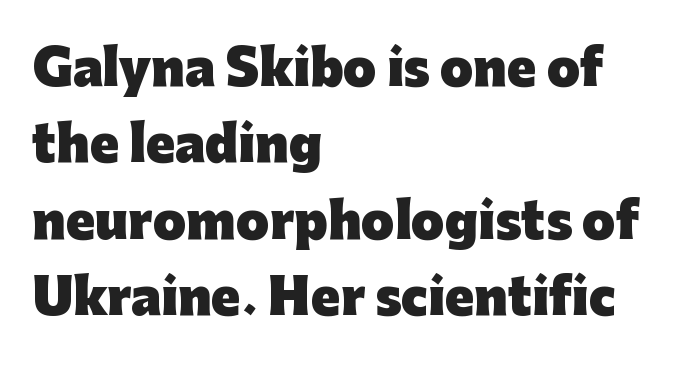
{"serif": "no", "italic": "no", "bold": "yes", "weight": "heavy", "width": "normal", "stroke_contrast": "low", "x_height": "medium", "monospaced": "no", "underline": "no", "align": "left", "line_spacing": "normal", "line_spacing_ratio": 1.59, "letter_spacing": "normal", "letter_spacing_em": 0.0, "glyph_px": 48}
